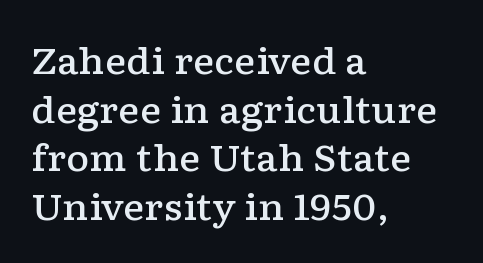
The image shows 36 px semibold, wide serif type, upright; set left-aligned, normal line spacing (1.35x), normal letter spacing, not underlined; low stroke contrast and a medium x-height.
